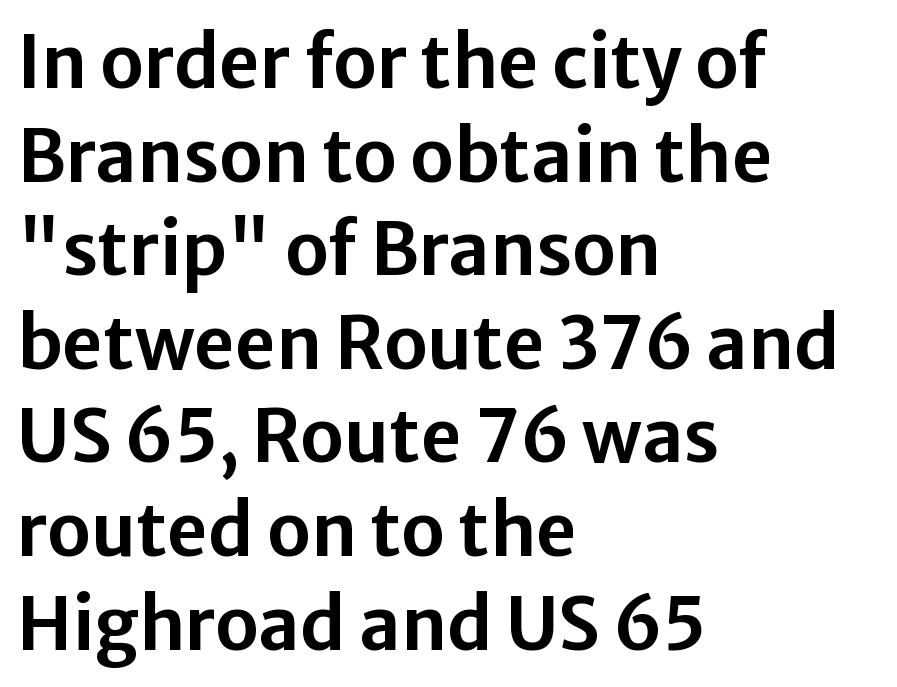
Reading down the column, the eye jumps a familiar distance to each next line. If you drew a ruler down the left edge, every line would touch it. Just letters on the line, the space beneath them empty. Is this a fixed-width face? No — the glyphs have proportional, varying widths.
